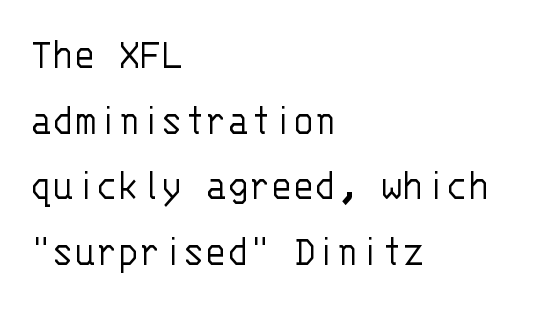
The image shows 45 px light sans-serif type, upright, monospaced; set left-aligned, normal line spacing (1.46x), normal letter spacing, not underlined; low stroke contrast and a large x-height.
